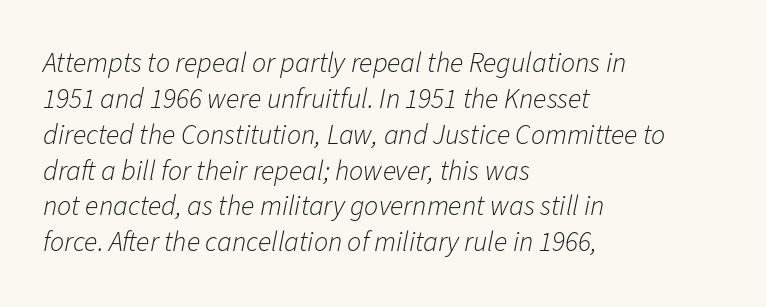
The leading is moderate, giving the passage an even texture. The lettering tilts uniformly, giving the passage an italic look. Every row of glyphs begins at an identical x-position on the left. No word sits above an underline. Each letter keeps its own natural width here, so spacing adapts to shape. The letterforms sit shoulder to shoulder at normal distance.
